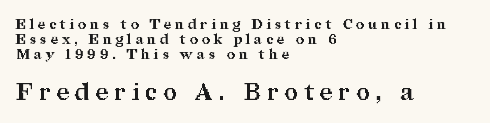
The image shows 23 px bold type, upright; set left-aligned, tight line spacing (1.06x), unusually wide letter spacing (+0.29 em), not underlined; the second (bottom) block is 1.64x larger.
